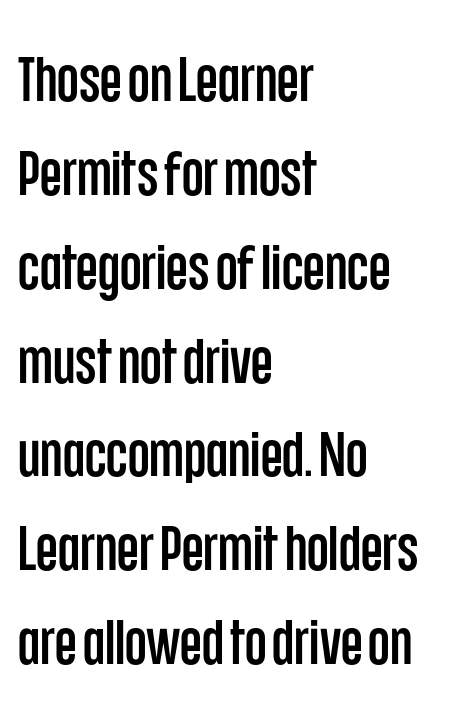
The image shows 63 px condensed sans-serif type, upright; set left-aligned, normal line spacing (1.49x), normal letter spacing, not underlined; low stroke contrast and a large x-height.
